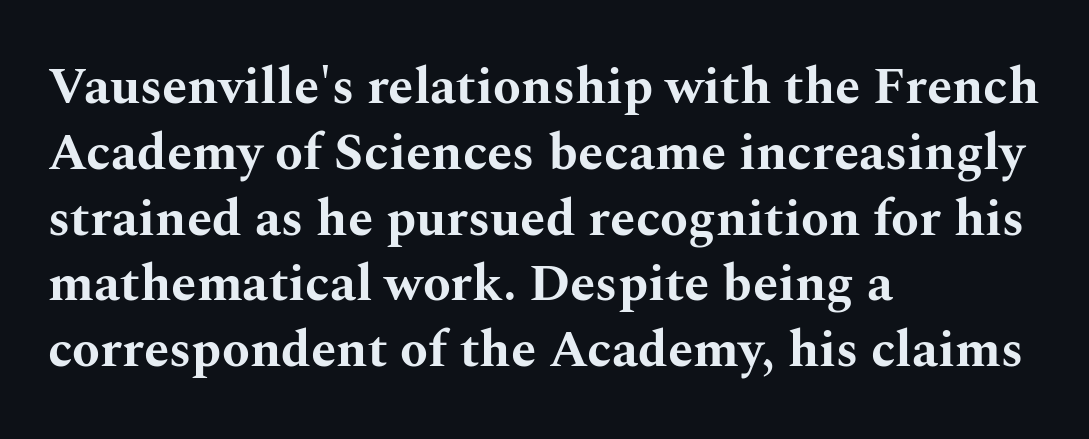
The image shows 51 px bold, wide serif type, upright; set left-aligned, normal line spacing (1.29x), normal letter spacing, not underlined; medium stroke contrast and a medium x-height.
